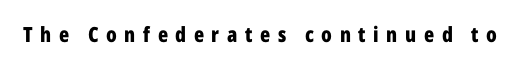
{"italic": "no", "bold": "yes", "underline": "no", "letter_spacing": "wide", "letter_spacing_em": 0.36, "glyph_px": 21}
